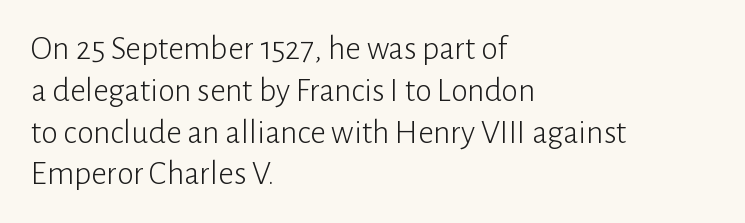
Q: Is the text bold? A: No.
Q: Is the text italic (slanted)? A: No, it is upright.
Q: Is the typeface a serif or a sans-serif typeface? A: Sans-serif.
Q: Is the text underlined? A: No.
Q: How is the paragraph aligned? A: Left-aligned.
Q: Is the spacing between letters normal or unusually wide? A: Normal.
Q: Width (condensed, normal, or wide)? A: Normal.
Q: Stroke contrast? A: Low.
Q: x-height? A: Medium.
Q: Monospaced? A: No.
